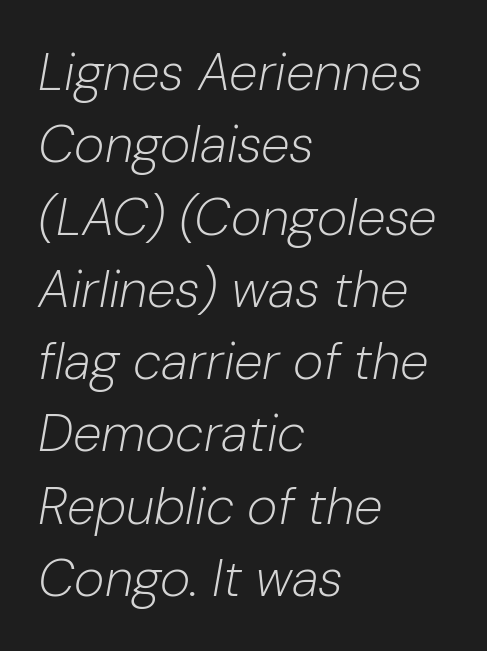
Q: Is the text bold? A: No.
Q: Is the text italic (slanted)? A: Yes, it leans right by about 10 degrees.
Q: Is the text underlined? A: No.
Q: How is the paragraph aligned? A: Left-aligned.
Q: Is the spacing between letters normal or unusually wide? A: Normal.
Q: Is the spacing between lines tight, normal or loose? A: Normal.
Q: Width (condensed, normal, or wide)? A: Normal.
Q: Stroke contrast? A: Low.
Q: x-height? A: Medium.
Q: Monospaced? A: No.
